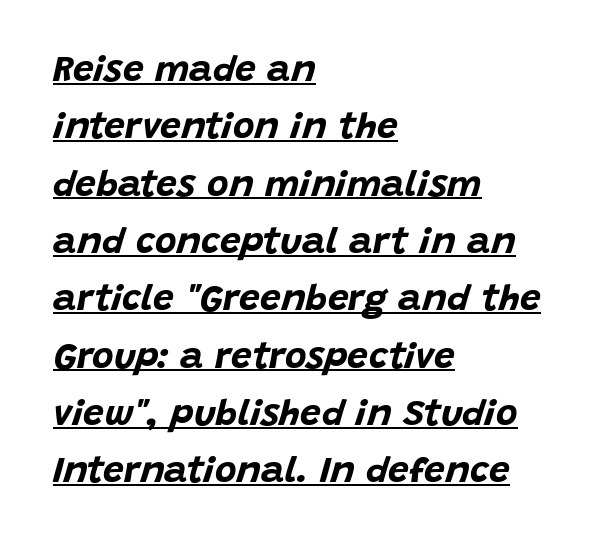
The image shows 37 px bold type, italic (leaning right); set left-aligned, normal line spacing (1.55x), normal letter spacing, underlined; low stroke contrast and a large x-height.
